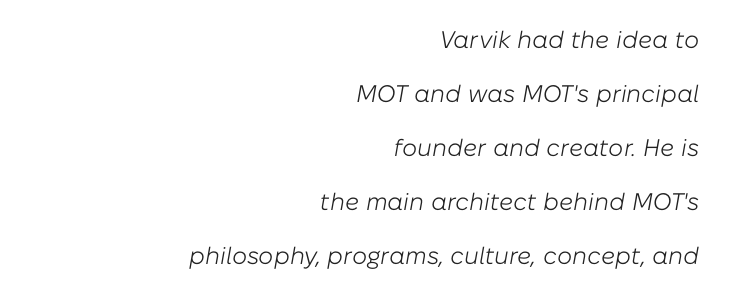
In terms of leading, this rendering errs on the spacious side. There is no visible air inserted between adjacent glyphs. In terms of posture, this sample is oblique. Ink coverage per letter is moderate at most. The lines in this sample share a right terminus and differ only in where they begin. Glance below the letters and you will spot only blank space.
